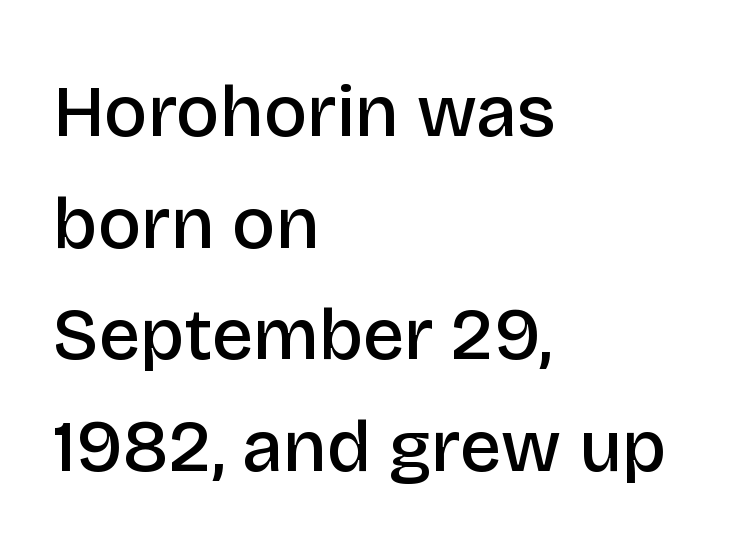
On the weight axis this lands at semibold, roughly 600. A typesetter would call this proportional, since set widths differ per character. The rag falls on the right side of this text block. Each new line begins a customary step beneath the previous one. Between one letter and the next there's only the usual sliver of space.
